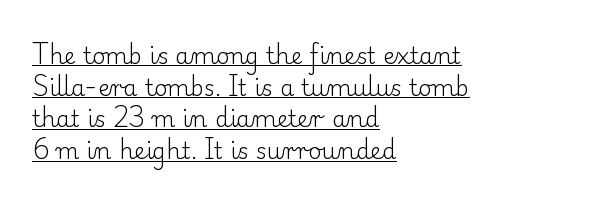
{"italic": "no", "bold": "no", "underline": "yes", "align": "left", "line_spacing": "normal", "line_spacing_ratio": 1.38, "letter_spacing": "normal", "letter_spacing_em": 0.0, "glyph_px": 23}
